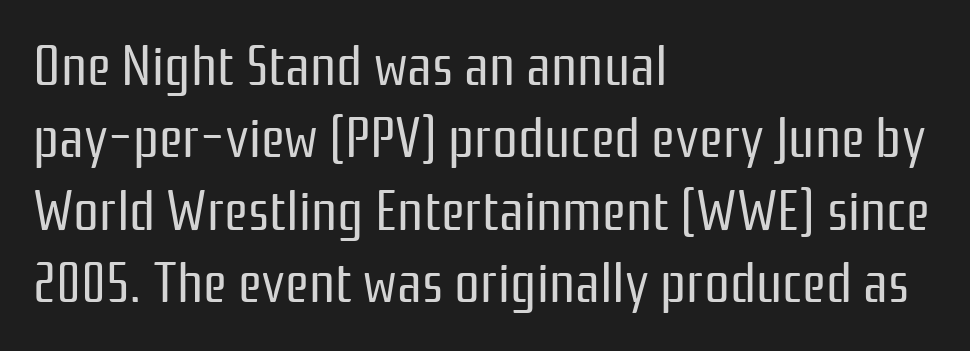
The image shows 57 px regular-weight, condensed sans-serif type, upright; set left-aligned, normal line spacing (1.27x), normal letter spacing, not underlined; low stroke contrast and a medium x-height.
